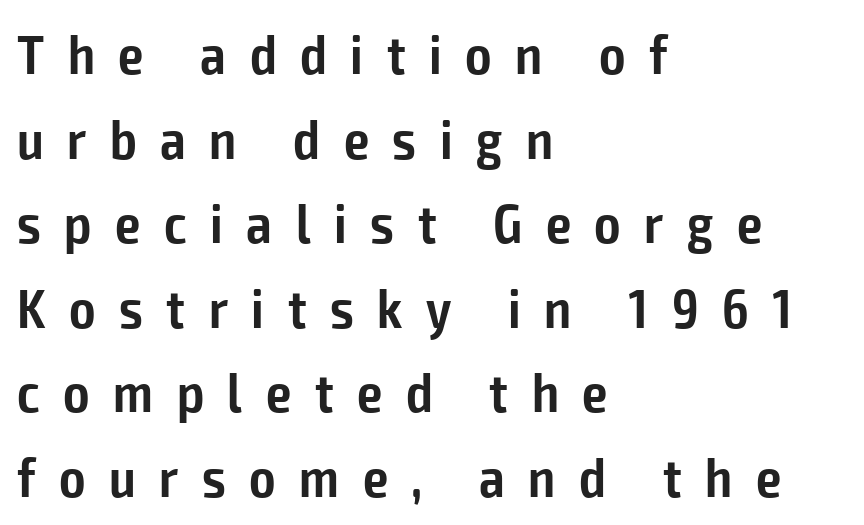
No feet cap the strokes, marking this as sans-serif type. Beneath every word, the page is bare. Italic? Not at all — the glyphs are vertical. Spacing verdict: proportional, widths tailored to each character.
